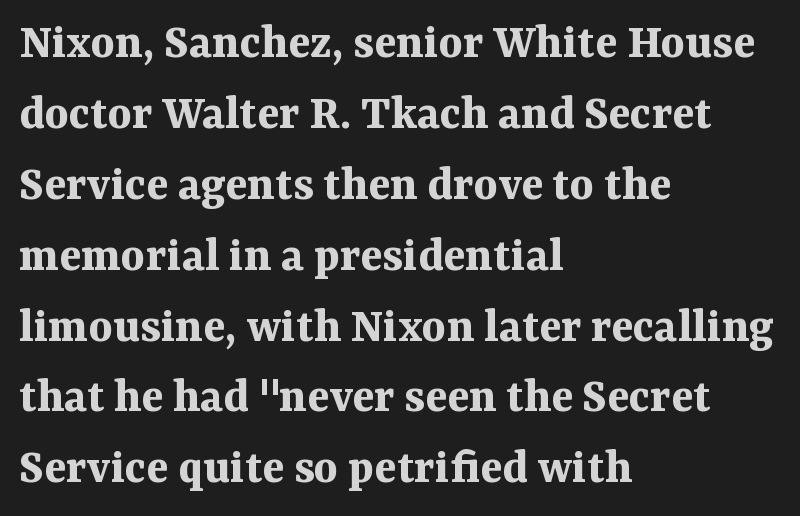
{"serif": "yes", "italic": "no", "bold": "yes", "weight": "bold", "width": "normal", "stroke_contrast": "medium", "x_height": "medium", "monospaced": "no", "underline": "no", "align": "left", "line_spacing": "normal", "line_spacing_ratio": 1.39, "letter_spacing": "normal", "letter_spacing_em": 0.0, "glyph_px": 51}
